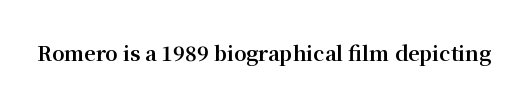
Q: Is the text bold? A: Yes.
Q: Is the text italic (slanted)? A: No, it is upright.
Q: Is the text underlined? A: No.
Q: Is the spacing between letters normal or unusually wide? A: Normal.
